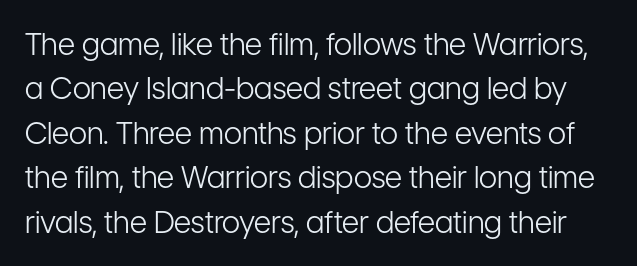
Letters have the restrained weight of plain body copy at most. Is there any slant? The stems are plumb. Words float on clear page, feet unadorned. The leading is moderate, giving the passage an even texture.
